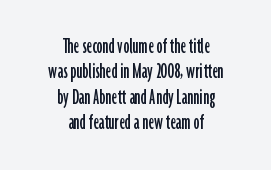
Horizontally, the lines are justified to the midpoint only. The foot of each line stays bare and open. Horizontal bands of white between lines are thin slivers. Honestly, the letter spacing is just normal — you wouldn't notice it.
